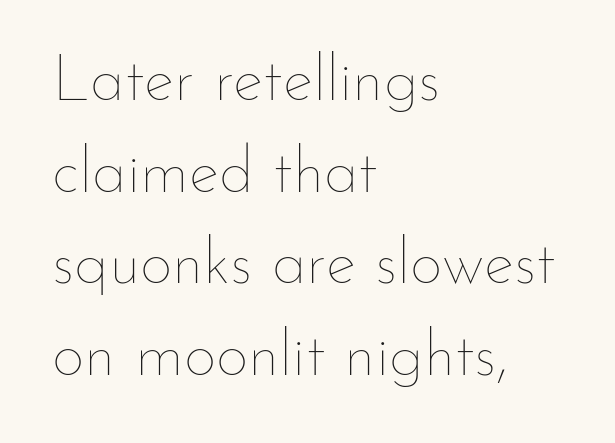
{"italic": "no", "bold": "no", "weight": "thin", "width": "normal", "stroke_contrast": "low", "x_height": "small", "monospaced": "no", "underline": "no", "align": "left", "line_spacing": "normal", "line_spacing_ratio": 1.43, "letter_spacing": "normal", "letter_spacing_em": 0.0, "glyph_px": 64}
